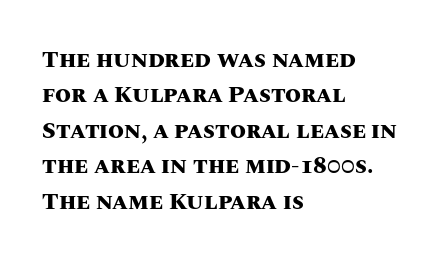
Q: Is the text bold? A: Yes.
Q: Is the text italic (slanted)? A: No, it is upright.
Q: Is the text underlined? A: No.
Q: How is the paragraph aligned? A: Left-aligned.
Q: Is the spacing between letters normal or unusually wide? A: Normal.
Q: Is the spacing between lines tight, normal or loose? A: Normal.
